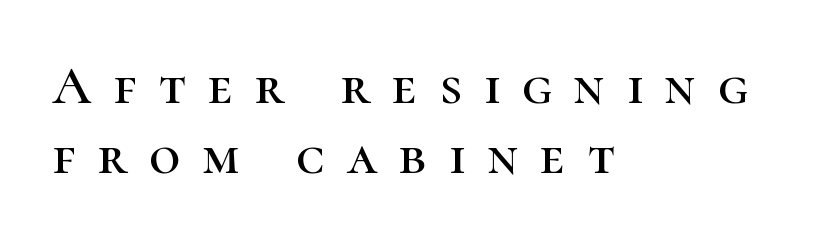
Q: Is the text italic (slanted)? A: No, it is upright.
Q: Is the typeface a serif or a sans-serif typeface? A: Serif.
Q: Is the text underlined? A: No.
Q: How is the paragraph aligned? A: Left-aligned.
Q: Is the spacing between letters normal or unusually wide? A: Unusually wide.
Q: Is the spacing between lines tight, normal or loose? A: Normal.
Q: Width (condensed, normal, or wide)? A: Normal.
Q: Stroke contrast? A: High.
Q: x-height? A: Medium.
Q: Monospaced? A: No.
